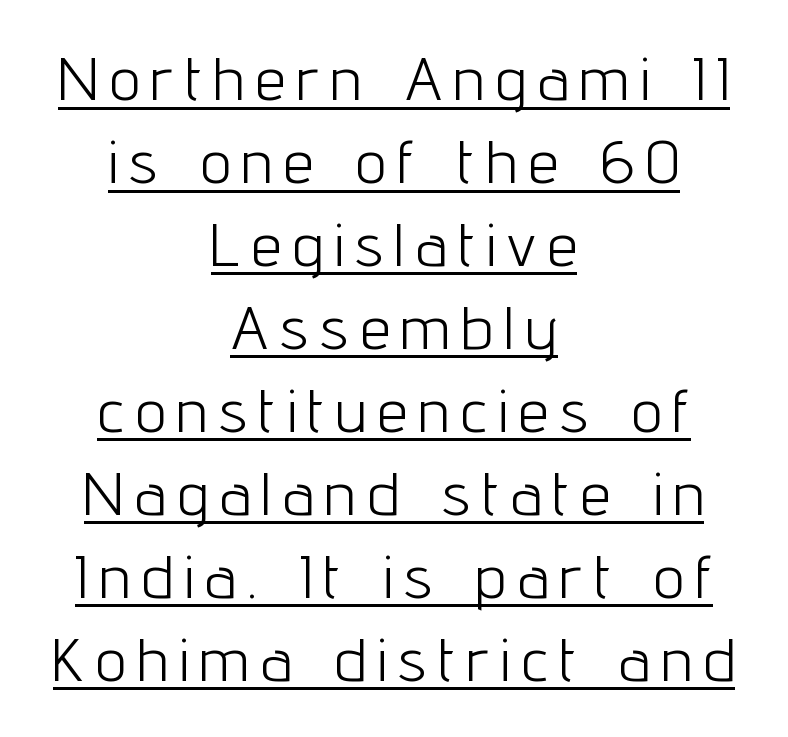
{"serif": "no", "italic": "no", "bold": "no", "weight": "light", "width": "condensed", "stroke_contrast": "low", "x_height": "medium", "monospaced": "no", "underline": "yes", "align": "center", "line_spacing": "normal", "line_spacing_ratio": 1.36, "letter_spacing": "wide", "letter_spacing_em": 0.2, "glyph_px": 61}
